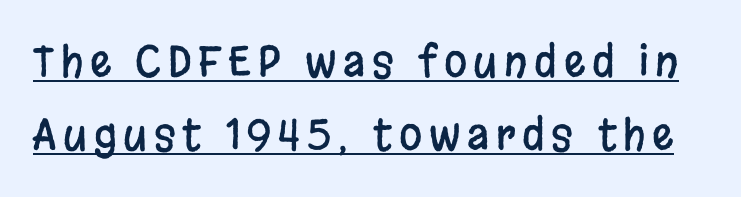
Q: Is the text italic (slanted)? A: No, it is upright.
Q: Is the typeface a serif or a sans-serif typeface? A: Sans-serif.
Q: Is the text underlined? A: Yes.
Q: Width (condensed, normal, or wide)? A: Condensed.
Q: Stroke contrast? A: Low.
Q: x-height? A: Large.
Q: Monospaced? A: No.
